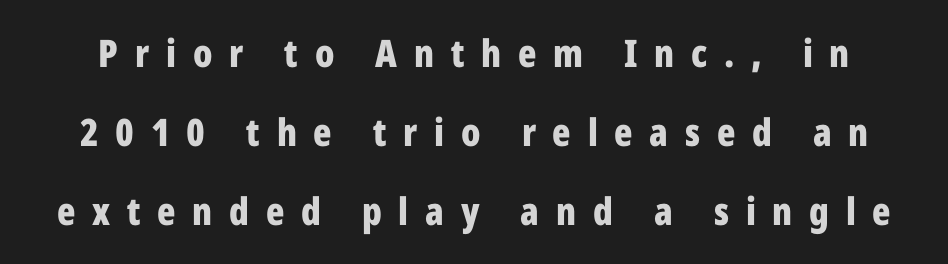
{"serif": "no", "italic": "no", "bold": "yes", "weight": "bold", "width": "condensed", "stroke_contrast": "low", "x_height": "medium", "monospaced": "no", "underline": "no", "line_spacing": "loose", "line_spacing_ratio": 2.08, "letter_spacing": "wide", "letter_spacing_em": 0.44, "glyph_px": 38}
